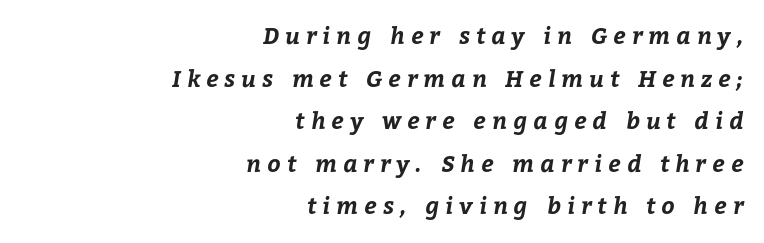
Q: Is the text bold? A: Yes.
Q: Is the text underlined? A: No.
Q: How is the paragraph aligned? A: Right-aligned.
Q: Is the spacing between letters normal or unusually wide? A: Unusually wide.
